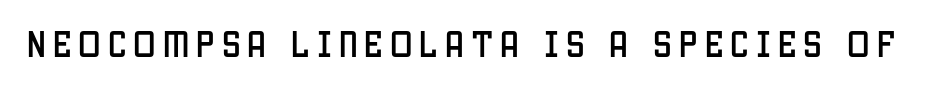
{"serif": "no", "italic": "no", "width": "condensed", "stroke_contrast": "low", "x_height": "large", "monospaced": "no", "underline": "no", "letter_spacing": "wide", "letter_spacing_em": 0.23, "glyph_px": 30}
